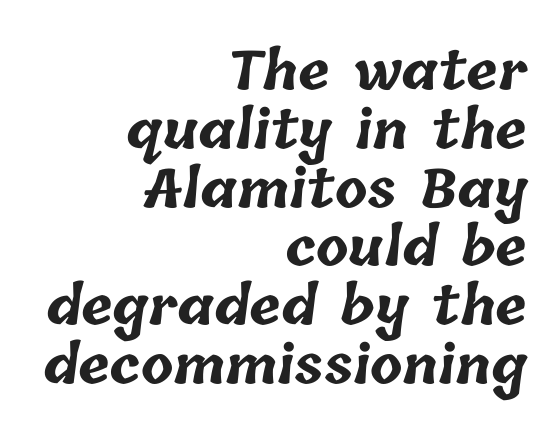
The image shows 53 px bold type; set right-aligned, tight line spacing (1.11x), normal letter spacing, not underlined; low stroke contrast and a medium x-height.
